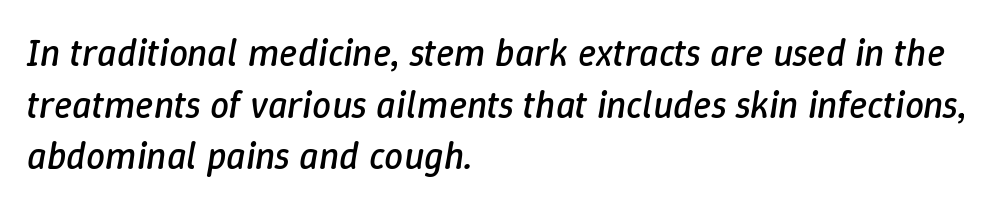
The image shows 38 px regular-weight type, italic (leaning right); set left-aligned, normal line spacing (1.36x), normal letter spacing, not underlined; low stroke contrast and a medium x-height.
